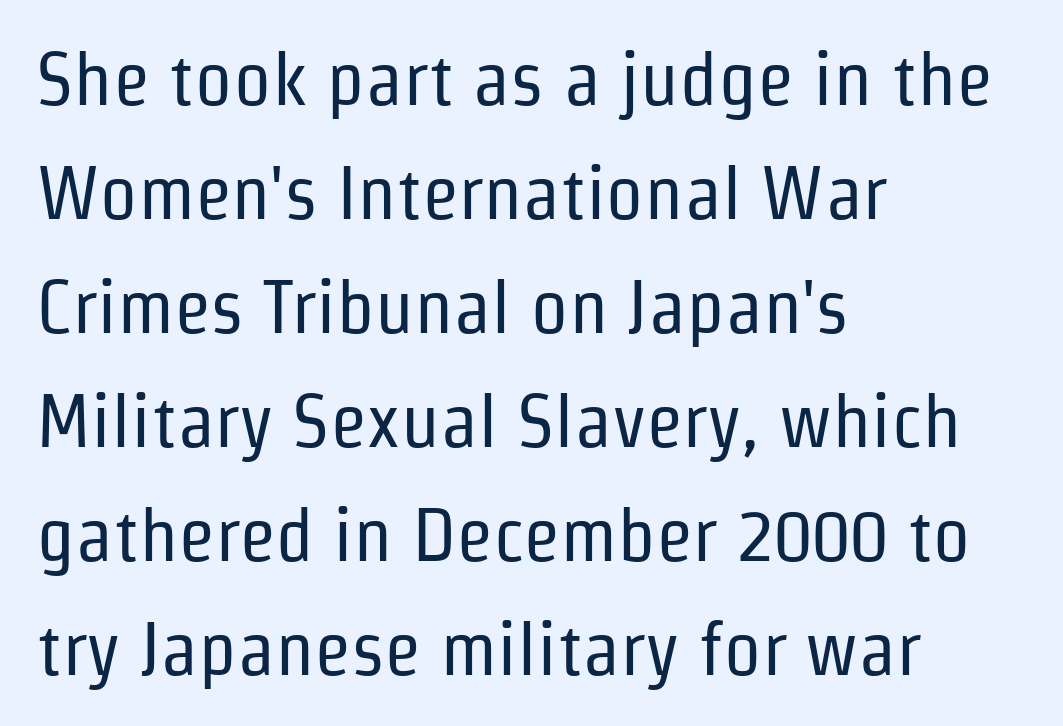
The image shows 76 px regular-weight, condensed sans-serif type, upright; set left-aligned, normal line spacing (1.5x), normal letter spacing, not underlined; low stroke contrast and a medium x-height.
